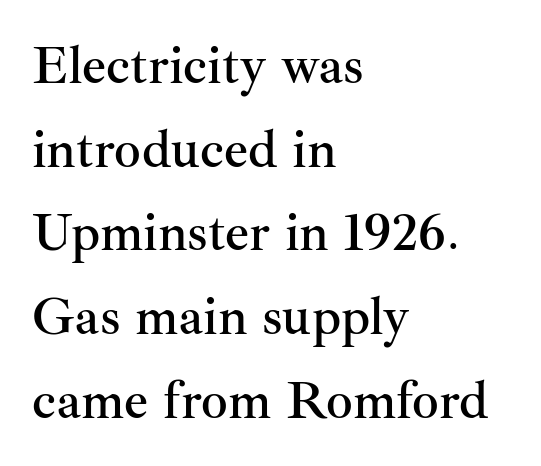
The image shows 53 px serif type, upright; set left-aligned, normal line spacing (1.58x), normal letter spacing, not underlined; medium stroke contrast and a small x-height.
